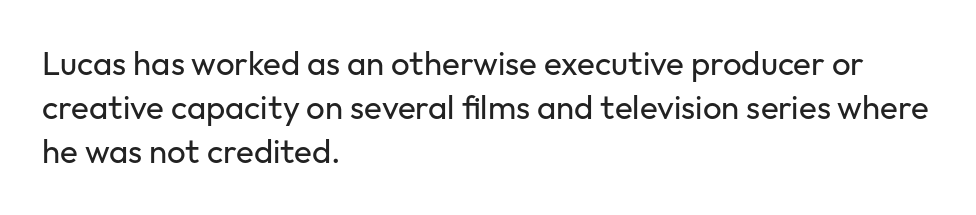
Q: Is the text bold? A: No.
Q: Is the text italic (slanted)? A: No, it is upright.
Q: Is the typeface a serif or a sans-serif typeface? A: Sans-serif.
Q: Is the text underlined? A: No.
Q: How is the paragraph aligned? A: Left-aligned.
Q: Is the spacing between letters normal or unusually wide? A: Normal.
Q: Is the spacing between lines tight, normal or loose? A: Normal.
Q: Width (condensed, normal, or wide)? A: Normal.
Q: Stroke contrast? A: Low.
Q: x-height? A: Medium.
Q: Monospaced? A: No.
